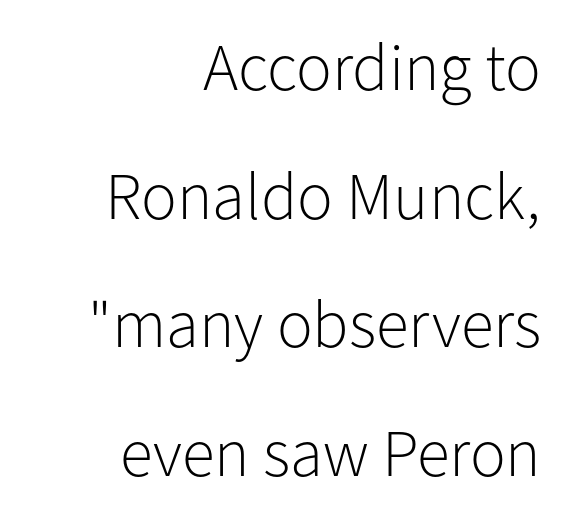
Q: Is the text bold? A: No.
Q: Is the text italic (slanted)? A: No, it is upright.
Q: Is the typeface a serif or a sans-serif typeface? A: Sans-serif.
Q: Is the text underlined? A: No.
Q: How is the paragraph aligned? A: Right-aligned.
Q: Is the spacing between letters normal or unusually wide? A: Normal.
Q: Is the spacing between lines tight, normal or loose? A: Loose.
Q: Width (condensed, normal, or wide)? A: Normal.
Q: Stroke contrast? A: Low.
Q: x-height? A: Medium.
Q: Monospaced? A: No.
